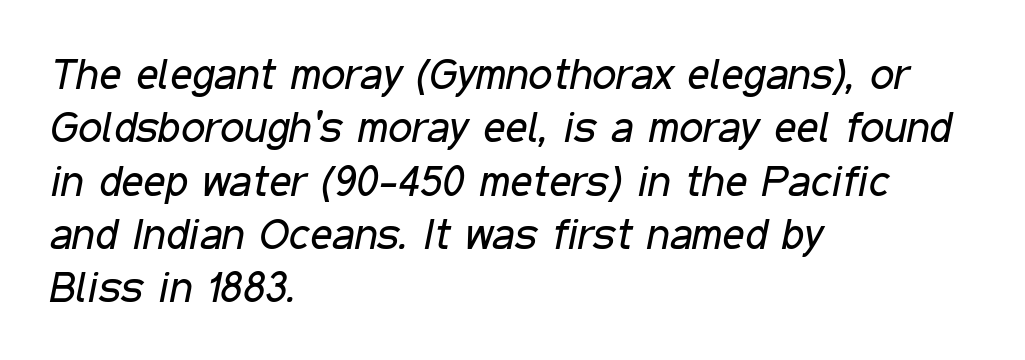
You could not count columns in this text — the font is proportionally spaced. Nothing heavy about these letters — not bold at all. Horizontal alignment here is leftward, the default for most running prose. The whole block is typeset with a tilt. The gap between lines stays unmarked.
